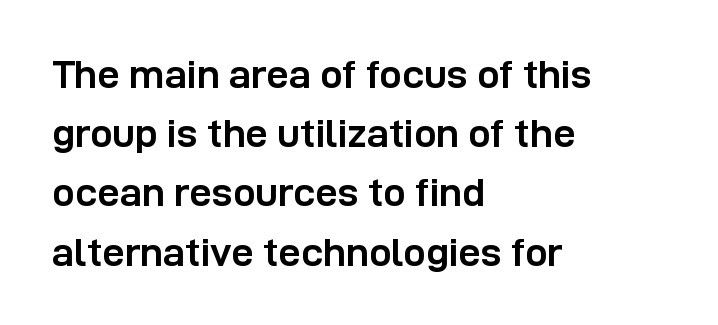
Q: Is the text bold? A: Yes.
Q: Is the text italic (slanted)? A: No, it is upright.
Q: Is the typeface a serif or a sans-serif typeface? A: Sans-serif.
Q: Is the text underlined? A: No.
Q: How is the paragraph aligned? A: Left-aligned.
Q: Is the spacing between letters normal or unusually wide? A: Normal.
Q: Is the spacing between lines tight, normal or loose? A: Normal.
Q: Width (condensed, normal, or wide)? A: Normal.
Q: Stroke contrast? A: Low.
Q: x-height? A: Medium.
Q: Monospaced? A: No.
